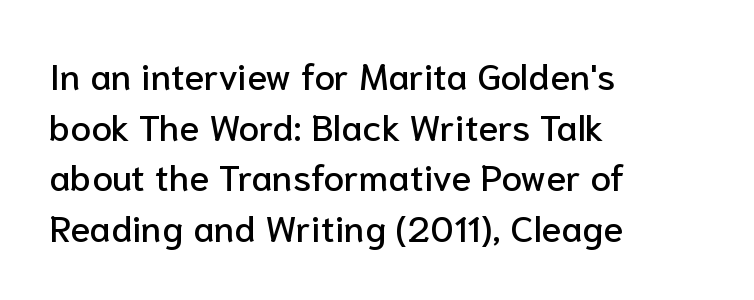
{"serif": "no", "italic": "no", "width": "normal", "stroke_contrast": "low", "x_height": "medium", "monospaced": "no", "underline": "no", "align": "left", "line_spacing": "normal", "line_spacing_ratio": 1.37, "letter_spacing": "normal", "letter_spacing_em": 0.0, "glyph_px": 37}
